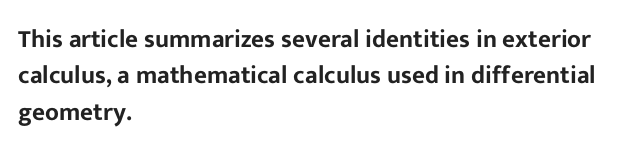
The image shows 25 px text type, upright; set left-aligned, normal line spacing (1.46x), normal letter spacing, not underlined.
